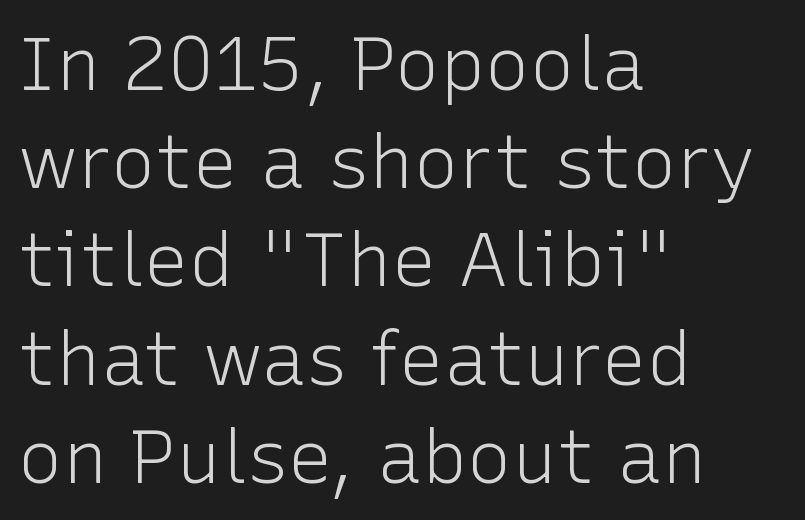
The letters stand straight up with perfectly vertical stems. Is the stroke heavy? The answer is a plain regular-or-lighter. Caption: standard tracking, unaltered. Typeset ragged right — the left edge is the straight one. The space directly below the letters is spotless. In terms of letterform style, serifs are entirely absent.
